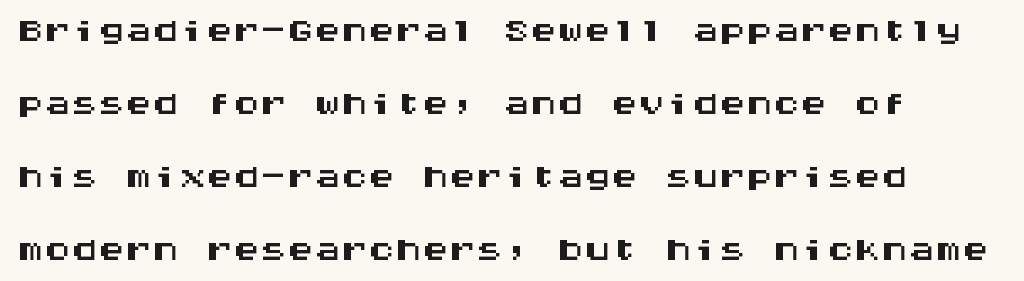
{"serif": "no", "italic": "no", "width": "wide", "stroke_contrast": "medium", "x_height": "large", "monospaced": "yes", "underline": "no", "line_spacing": "normal", "line_spacing_ratio": 1.35, "letter_spacing": "normal", "letter_spacing_em": 0.0, "glyph_px": 54}
